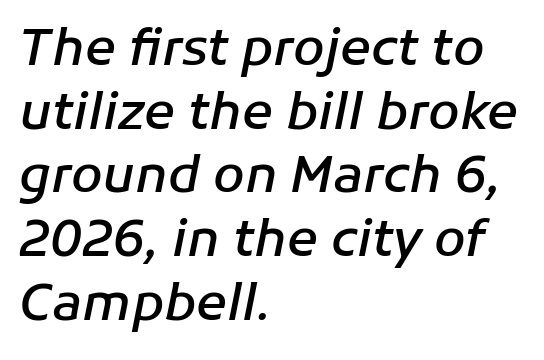
The image shows 51 px semibold type, italic (leaning right); set left-aligned, normal line spacing (1.25x), normal letter spacing, not underlined; low stroke contrast and a medium x-height.
